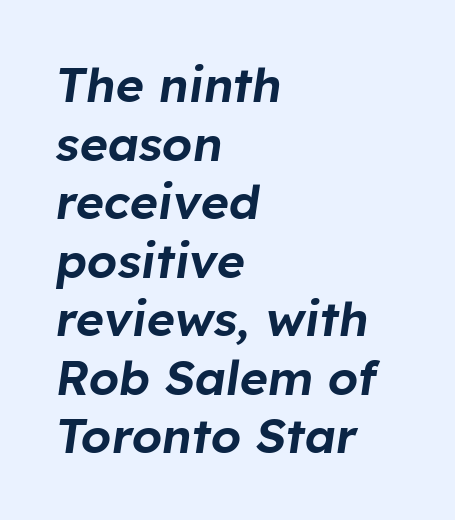
The image shows 48 px text type, italic (leaning right); set left-aligned, line spacing 1.22x, normal letter spacing, not underlined; low stroke contrast and a medium x-height.
